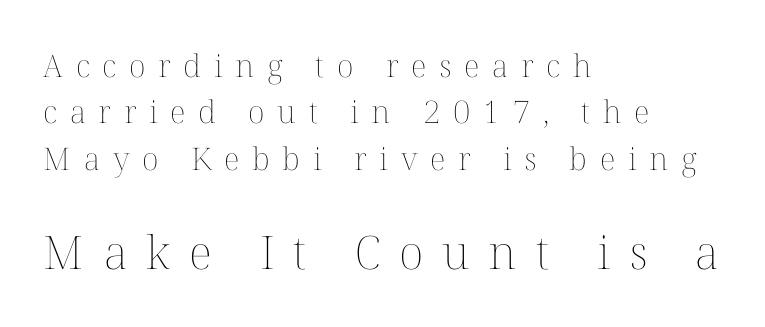
Q: Is the text bold? A: No.
Q: Is the text italic (slanted)? A: No, it is upright.
Q: Is the text underlined? A: No.
Q: How is the paragraph aligned? A: Left-aligned.
Q: Is the spacing between letters normal or unusually wide? A: Unusually wide.
Q: Is the spacing between lines tight, normal or loose? A: Normal.
Q: Which block of text is set in a larger size, the first (top) or the second (bottom)? A: The second (bottom) one.
Q: Width (condensed, normal, or wide)? A: Normal.
Q: Stroke contrast? A: Medium.
Q: x-height? A: Medium.
Q: Monospaced? A: No.
